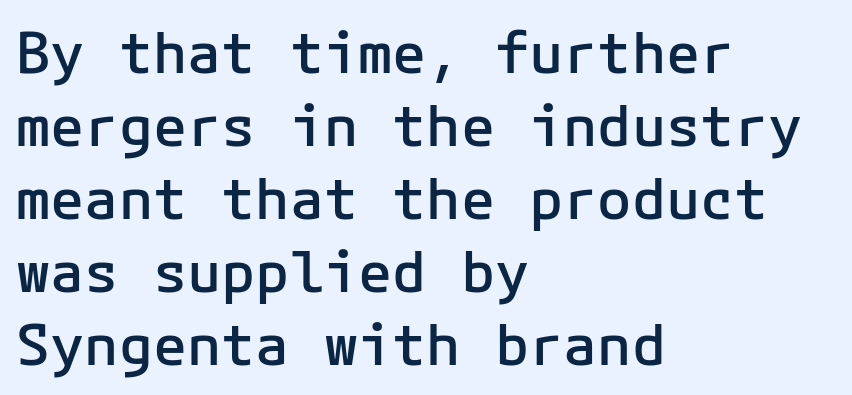
{"serif": "no", "italic": "no", "bold": "semi", "weight": "semibold", "width": "normal", "stroke_contrast": "low", "x_height": "medium", "underline": "no", "align": "left", "line_spacing": "normal", "line_spacing_ratio": 1.28, "letter_spacing": "normal", "letter_spacing_em": 0.0, "glyph_px": 57}
